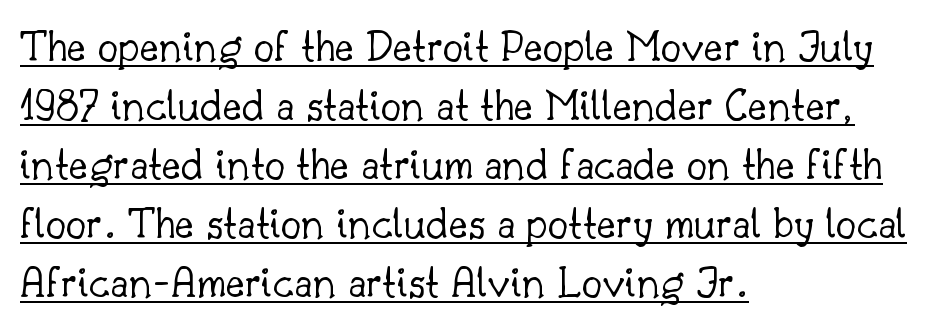
Q: Is the text bold? A: No.
Q: Is the text italic (slanted)? A: No, it is upright.
Q: Is the text underlined? A: Yes.
Q: How is the paragraph aligned? A: Left-aligned.
Q: Is the spacing between letters normal or unusually wide? A: Normal.
Q: Is the spacing between lines tight, normal or loose? A: Normal.
Q: Width (condensed, normal, or wide)? A: Normal.
Q: Stroke contrast? A: Low.
Q: x-height? A: Small.
Q: Monospaced? A: No.
